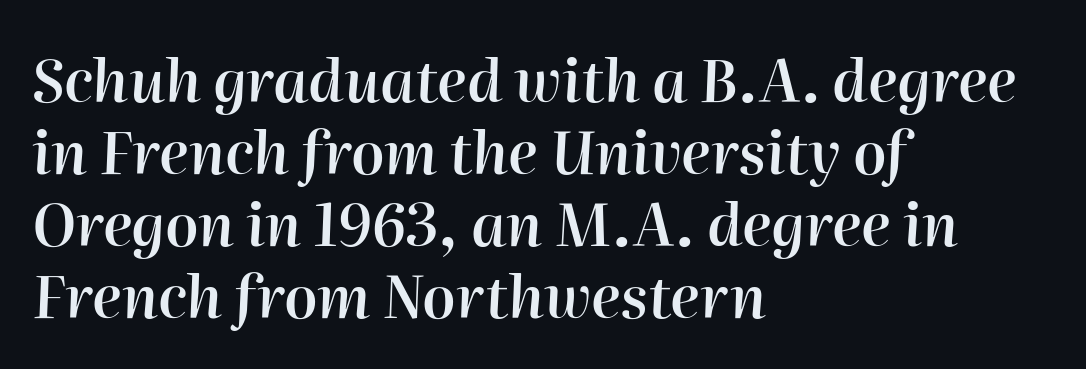
Q: Is the text bold? A: Semi-bold.
Q: Is the text italic (slanted)? A: Yes, it leans right by about 2 degrees.
Q: Is the text underlined? A: No.
Q: How is the paragraph aligned? A: Left-aligned.
Q: Is the spacing between letters normal or unusually wide? A: Normal.
Q: Width (condensed, normal, or wide)? A: Normal.
Q: Stroke contrast? A: High.
Q: x-height? A: Medium.
Q: Monospaced? A: No.
